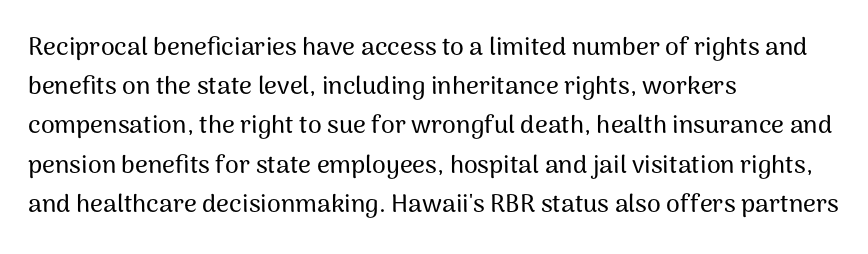
Q: Is the text italic (slanted)? A: No, it is upright.
Q: Is the text underlined? A: No.
Q: How is the paragraph aligned? A: Left-aligned.
Q: Is the spacing between letters normal or unusually wide? A: Normal.
Q: Is the spacing between lines tight, normal or loose? A: Normal.
